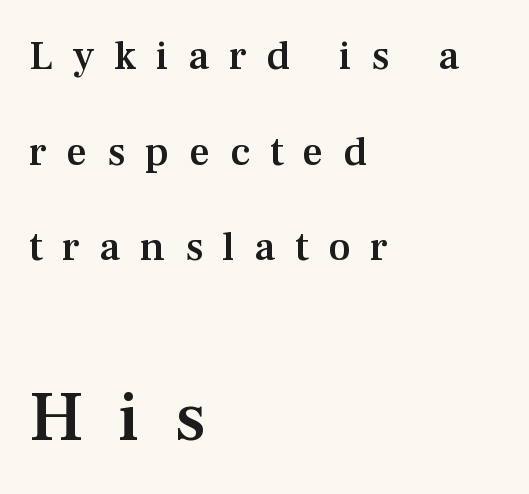
{"serif": "yes", "italic": "no", "bold": "semi", "weight": "semibold", "width": "normal", "stroke_contrast": "medium", "x_height": "medium", "monospaced": "no", "underline": "no", "align": "left", "line_spacing": "loose", "line_spacing_ratio": 2.33, "letter_spacing": "wide", "letter_spacing_em": 0.48, "larger_block": "second", "size_ratio": 1.73, "glyph_px": 71}
